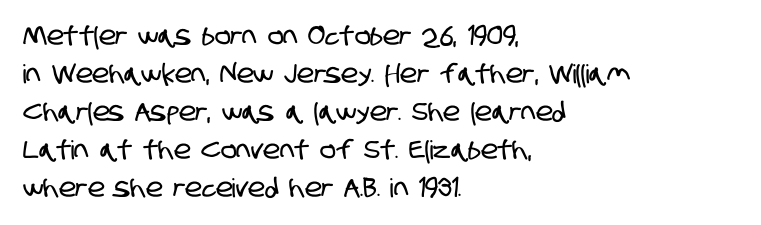
A typesetter would call this leading conventional body-copy spacing. The type is set solid horizontally, with unmodified tracking. This rendering features lettering with no underline. Visually the block forms a straight wall on the left and a jagged coastline on the right.
